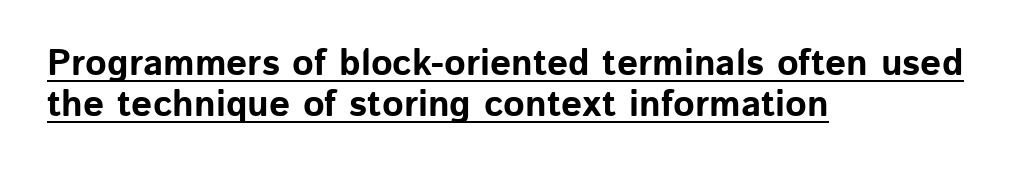
{"serif": "no", "italic": "no", "bold": "yes", "weight": "bold", "width": "normal", "stroke_contrast": "low", "x_height": "medium", "monospaced": "no", "underline": "yes", "align": "left", "line_spacing": "tight", "line_spacing_ratio": 1.1, "letter_spacing": "normal", "letter_spacing_em": 0.0, "glyph_px": 37}
